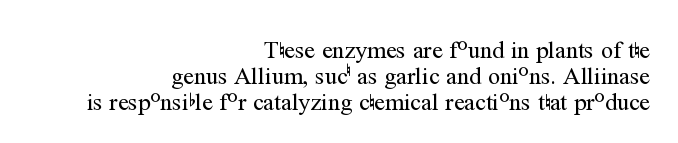
{"italic": "no", "bold": "no", "underline": "no", "align": "right", "line_spacing": "tight", "line_spacing_ratio": 1.08, "letter_spacing": "normal", "letter_spacing_em": 0.0, "glyph_px": 24}
